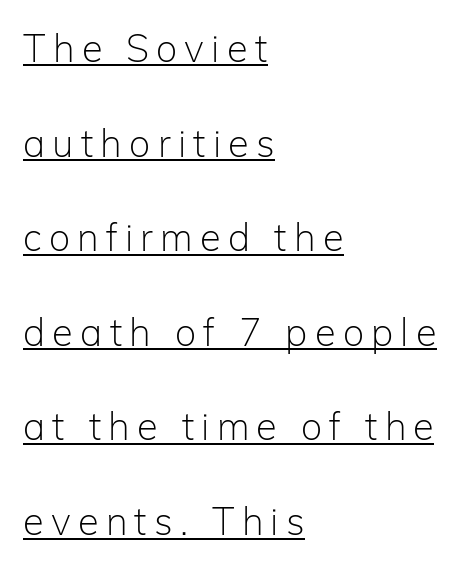
Q: Is the text bold? A: No.
Q: Is the text italic (slanted)? A: No, it is upright.
Q: Is the typeface a serif or a sans-serif typeface? A: Sans-serif.
Q: Is the text underlined? A: Yes.
Q: How is the paragraph aligned? A: Left-aligned.
Q: Is the spacing between lines tight, normal or loose? A: Loose.
Q: Width (condensed, normal, or wide)? A: Normal.
Q: Stroke contrast? A: Low.
Q: x-height? A: Medium.
Q: Monospaced? A: No.
